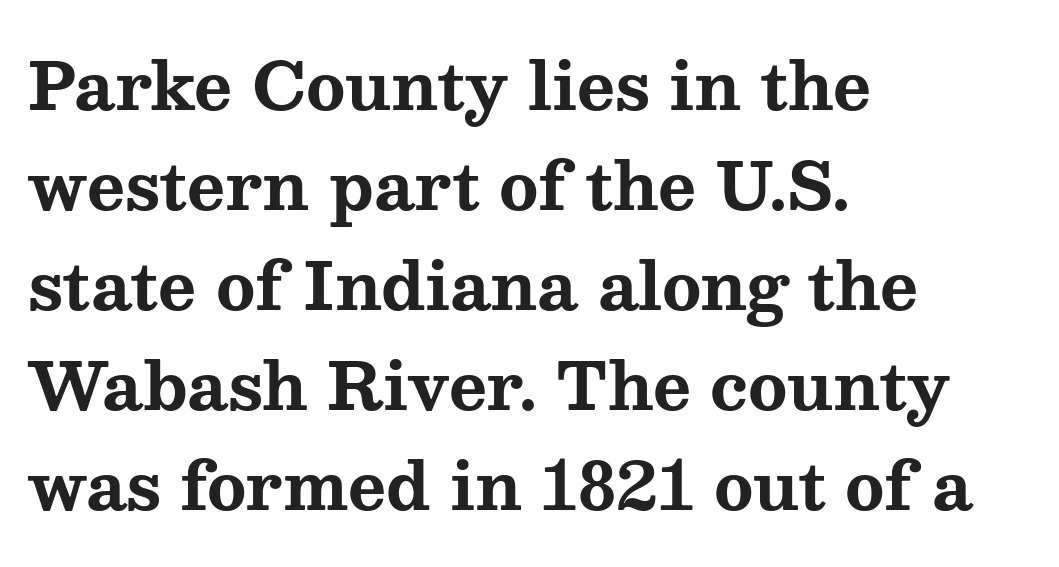
The image shows 65 px bold, wide serif type, upright; set left-aligned, normal line spacing (1.54x), normal letter spacing, not underlined; medium stroke contrast and a medium x-height.
